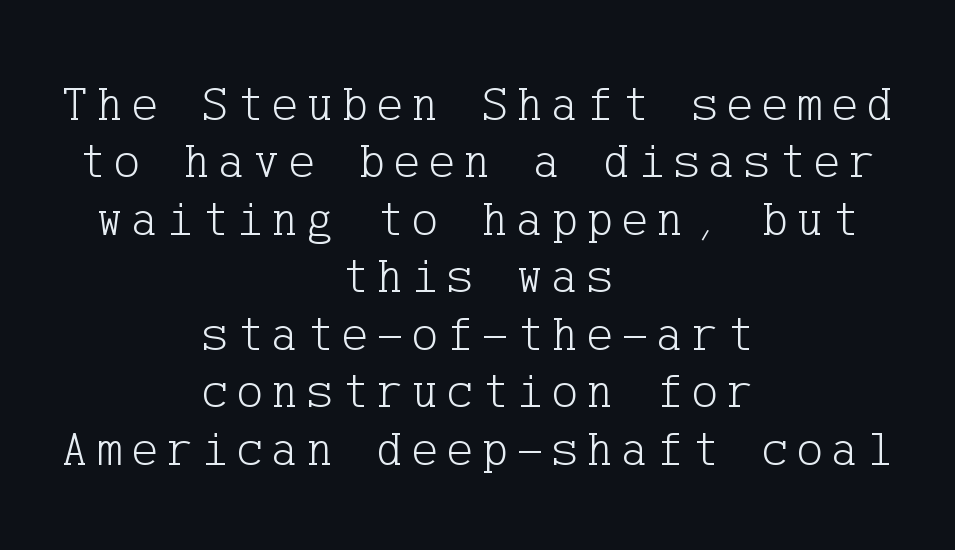
{"serif": "yes", "italic": "no", "bold": "no", "weight": "light", "width": "normal", "stroke_contrast": "low", "x_height": "medium", "underline": "no", "align": "center", "line_spacing": "tight", "line_spacing_ratio": 1.15, "glyph_px": 50}
